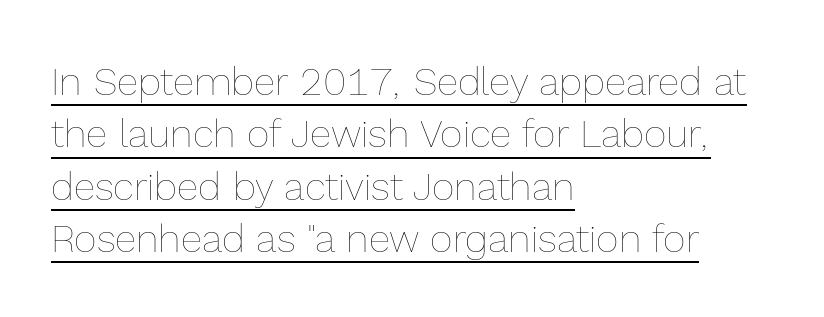
A light-to-regular cut is what we see here. Line starts are locked; line ends wander. The specimen reads as upright at a glance. No extra tracking has been applied to these lines.
